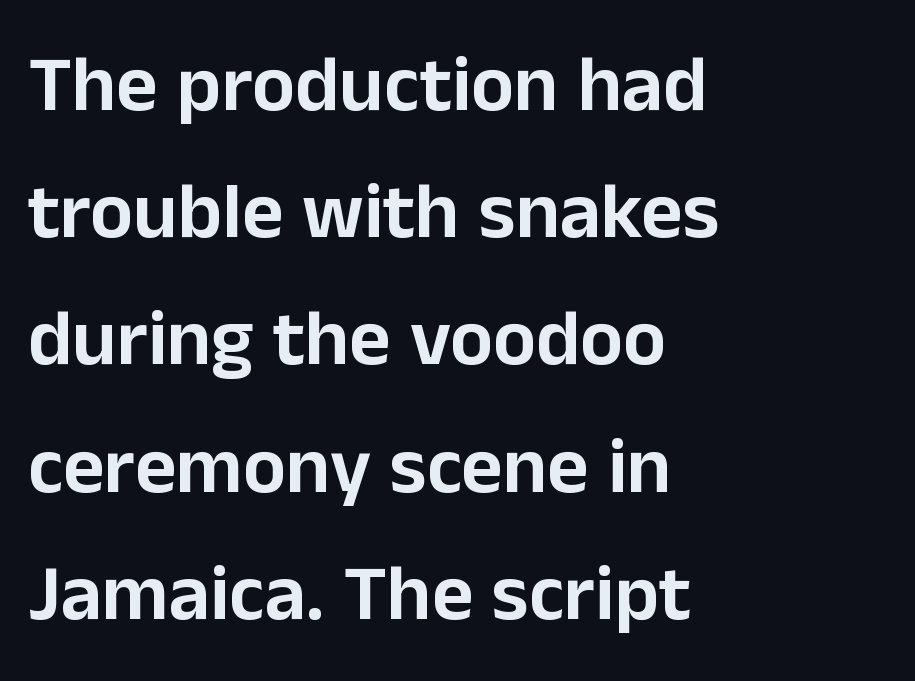
{"serif": "no", "italic": "no", "width": "normal", "stroke_contrast": "low", "x_height": "medium", "monospaced": "no", "underline": "no", "align": "left", "line_spacing": "normal", "line_spacing_ratio": 1.59, "letter_spacing": "normal", "letter_spacing_em": 0.0, "glyph_px": 80}
